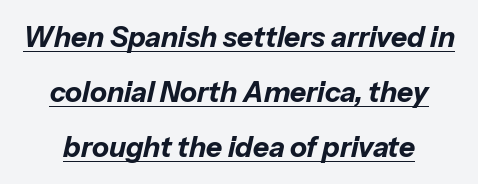
Q: Is the text bold? A: Yes.
Q: Is the text italic (slanted)? A: Yes, it leans right by about 13 degrees.
Q: Is the text underlined? A: Yes.
Q: Is the spacing between letters normal or unusually wide? A: Normal.
Q: Is the spacing between lines tight, normal or loose? A: Loose.
Q: Width (condensed, normal, or wide)? A: Normal.
Q: Stroke contrast? A: Low.
Q: x-height? A: Medium.
Q: Monospaced? A: No.
